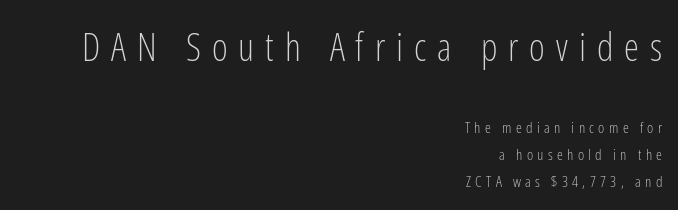
Bare-footed words on every line. The rendering anchors every line to the right-hand side. Stems and bowls with no extra thickness — not bold. The face used here is rendered with a markedly widened letterfit. The letters in the upper block stand taller than those in the block below. Looks like regular typesetting: each glyph gets only the width it needs.
